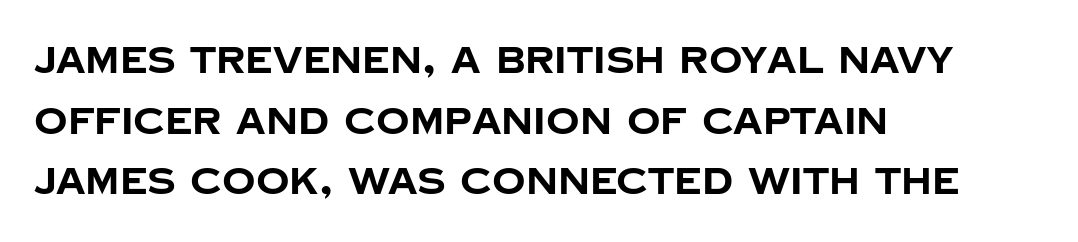
The image shows 37 px bold sans-serif type, upright; set left-aligned, normal line spacing (1.64x), normal letter spacing, not underlined; low stroke contrast and a large x-height.
